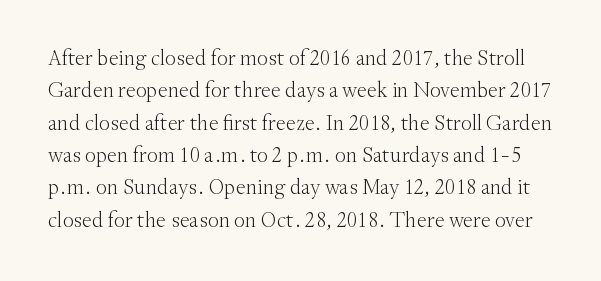
{"italic": "no", "bold": "no", "underline": "no", "line_spacing": "normal", "line_spacing_ratio": 1.47, "letter_spacing": "normal", "letter_spacing_em": 0.0, "glyph_px": 22}
